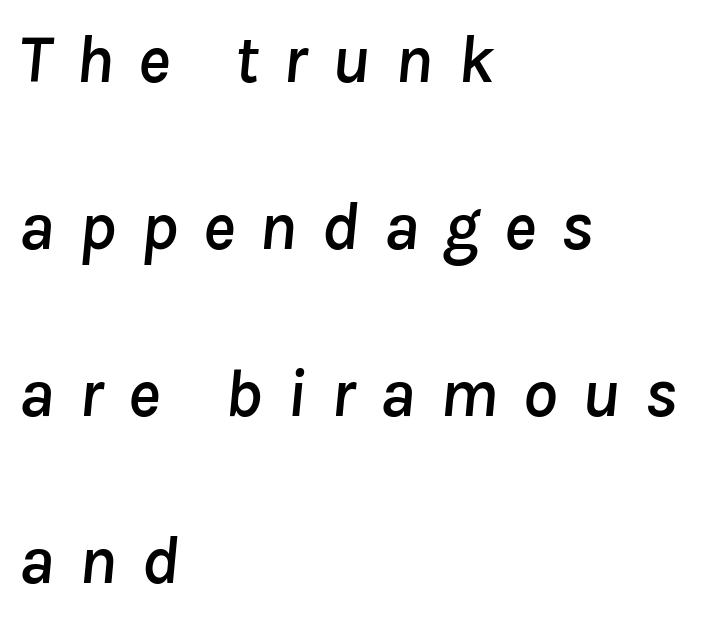
Q: Is the text italic (slanted)? A: Yes, it leans right by about 8 degrees.
Q: Is the text underlined? A: No.
Q: How is the paragraph aligned? A: Left-aligned.
Q: Is the spacing between letters normal or unusually wide? A: Unusually wide.
Q: Is the spacing between lines tight, normal or loose? A: Loose.
Q: Width (condensed, normal, or wide)? A: Normal.
Q: Stroke contrast? A: Low.
Q: x-height? A: Medium.
Q: Monospaced? A: No.
